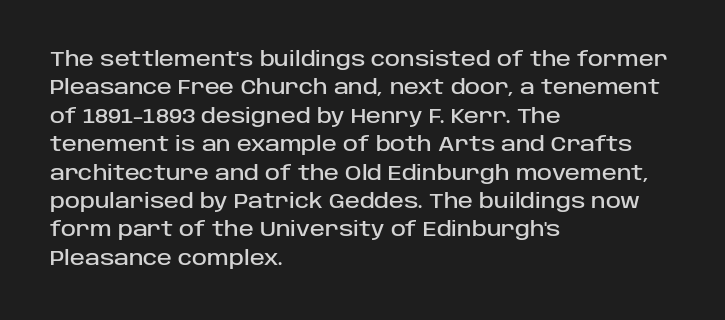
Q: Is the text italic (slanted)? A: No, it is upright.
Q: Is the text underlined? A: No.
Q: How is the paragraph aligned? A: Left-aligned.
Q: Is the spacing between letters normal or unusually wide? A: Normal.
Q: Is the spacing between lines tight, normal or loose? A: Normal.
